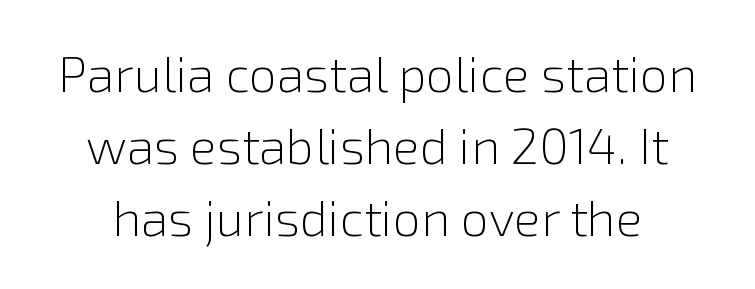
Q: Is the text bold? A: No.
Q: Is the text italic (slanted)? A: No, it is upright.
Q: Is the typeface a serif or a sans-serif typeface? A: Sans-serif.
Q: Is the text underlined? A: No.
Q: Is the spacing between letters normal or unusually wide? A: Normal.
Q: Is the spacing between lines tight, normal or loose? A: Normal.
Q: Width (condensed, normal, or wide)? A: Normal.
Q: x-height? A: Medium.
Q: Monospaced? A: No.
